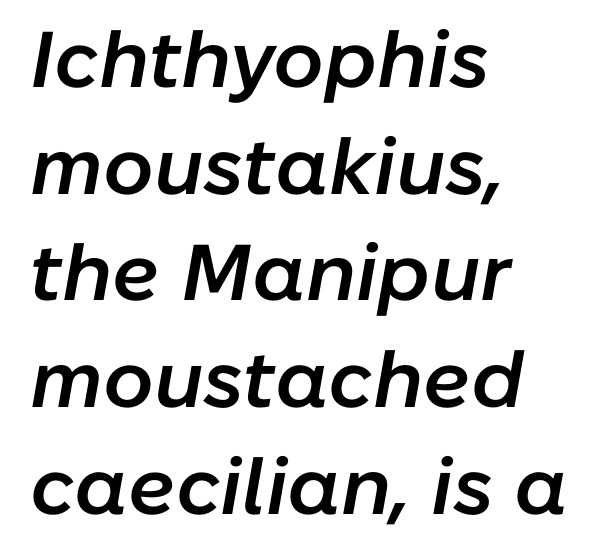
Q: Is the text bold? A: Semi-bold.
Q: Is the text italic (slanted)? A: Yes, it leans right by about 10 degrees.
Q: Is the text underlined? A: No.
Q: How is the paragraph aligned? A: Left-aligned.
Q: Is the spacing between letters normal or unusually wide? A: Normal.
Q: Is the spacing between lines tight, normal or loose? A: Normal.
Q: Width (condensed, normal, or wide)? A: Normal.
Q: Stroke contrast? A: Low.
Q: x-height? A: Medium.
Q: Monospaced? A: No.
